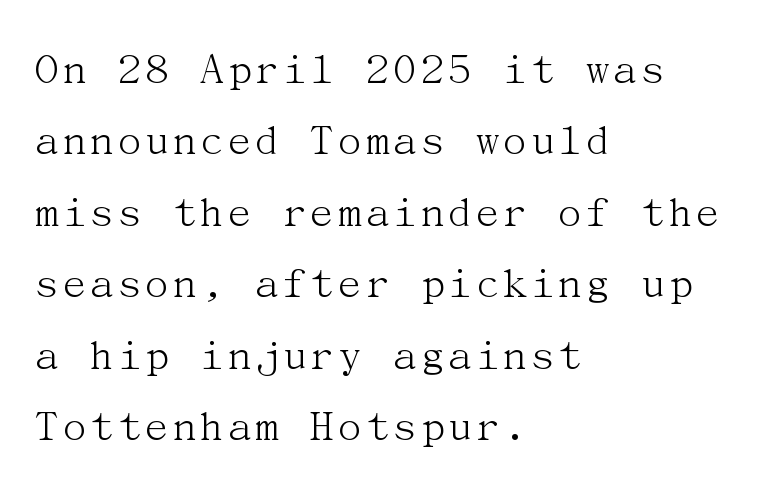
Q: Is the text bold? A: No.
Q: Is the text italic (slanted)? A: No, it is upright.
Q: Is the typeface a serif or a sans-serif typeface? A: Serif.
Q: Is the text underlined? A: No.
Q: How is the paragraph aligned? A: Left-aligned.
Q: Is the spacing between letters normal or unusually wide? A: Normal.
Q: Is the spacing between lines tight, normal or loose? A: Normal.
Q: Width (condensed, normal, or wide)? A: Normal.
Q: Stroke contrast? A: Medium.
Q: x-height? A: Medium.
